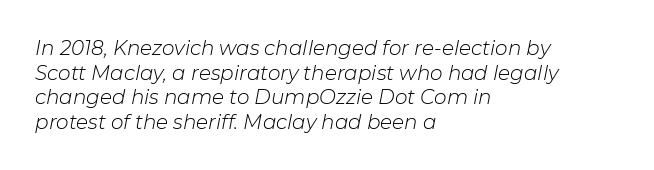
{"italic": "yes", "lean": "right", "slant_degrees": 11, "bold": "no", "underline": "no", "align": "left", "line_spacing_ratio": 1.23, "letter_spacing": "normal", "letter_spacing_em": 0.0, "glyph_px": 20}
